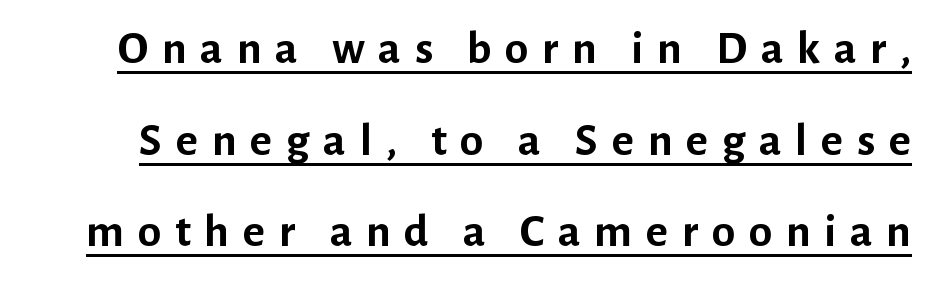
Do the characters align in a grid? No, the font is proportional. Stroke terminals: plain, sans-serif. Honestly, the letter spacing is so wide it's the main thing you notice. Vertical strokes here are truly vertical. Chunky letters — that's bold for sure.
